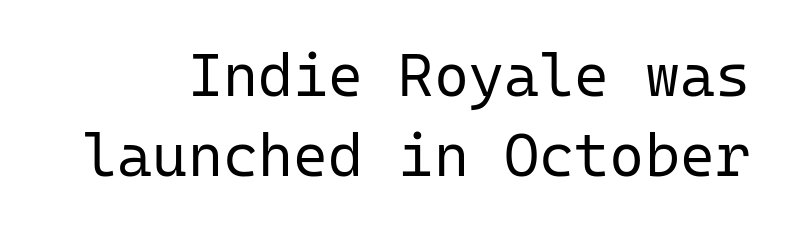
No extra ink here — the face is not bold. Successive baselines arrive at the customary interval. The face used here is rendered with its standard letterfit. This is the regular roman posture of the typeface. Do the characters align in a grid? Yes, the font is monospaced.
